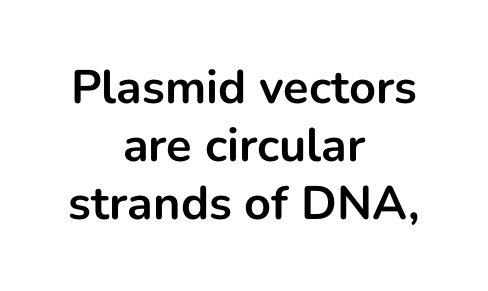
Examine the stroke ends and you'll find no serifs. Just letters on the line, the space beneath them empty. Think of a printed novel: that variable character pitch is what you see here. Line starts and ends both wander, symmetrically.
